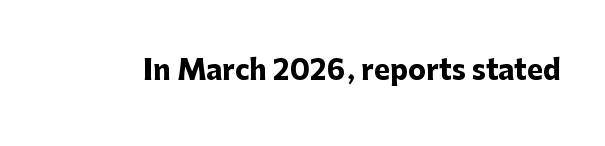
The image shows 27 px bold type, upright; set normal letter spacing, not underlined.
